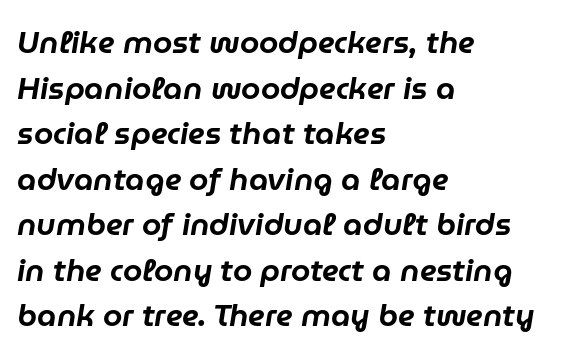
The image shows 31 px text type, italic (leaning right); set left-aligned, normal line spacing (1.47x), normal letter spacing, not underlined; low stroke contrast and a medium x-height.
